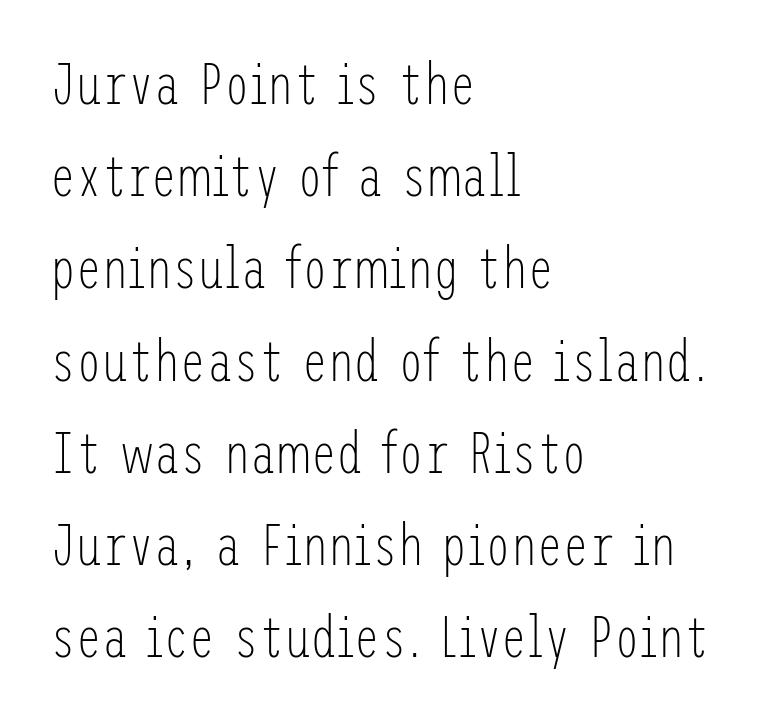
{"serif": "no", "italic": "no", "bold": "no", "weight": "light", "width": "condensed", "stroke_contrast": "low", "x_height": "medium", "underline": "no", "align": "left", "line_spacing": "normal", "line_spacing_ratio": 1.59, "letter_spacing": "normal", "letter_spacing_em": 0.0, "glyph_px": 58}
